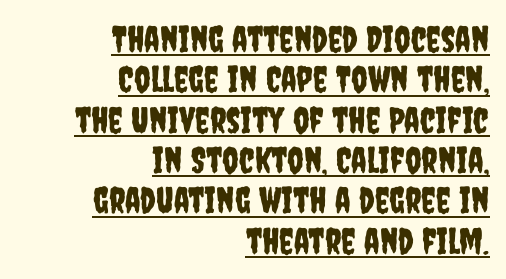
Q: Is the text italic (slanted)? A: No, it is upright.
Q: Is the typeface a serif or a sans-serif typeface? A: Sans-serif.
Q: Is the text underlined? A: Yes.
Q: How is the paragraph aligned? A: Right-aligned.
Q: Is the spacing between letters normal or unusually wide? A: Normal.
Q: Is the spacing between lines tight, normal or loose? A: Tight.
Q: Width (condensed, normal, or wide)? A: Condensed.
Q: Stroke contrast? A: Low.
Q: x-height? A: Large.
Q: Monospaced? A: No.
